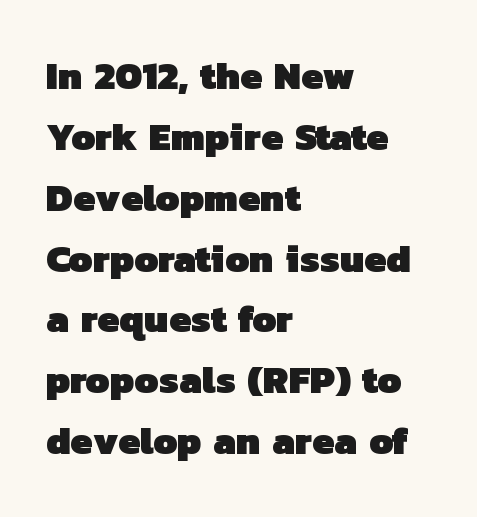
Font category for this specimen: sans-serif. The rendering uses a moderate line-height, typical for paragraphs. Notice how the passage keeps a crisp vertical edge on the left only. Looks like regular typesetting: each glyph gets only the width it needs.
